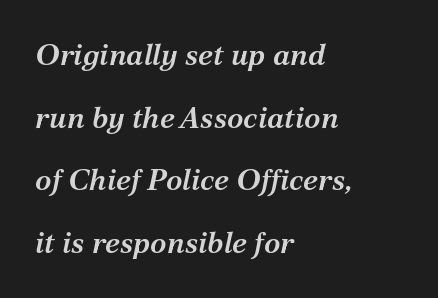
Q: Is the text bold? A: Semi-bold.
Q: Is the text italic (slanted)? A: Yes, it leans right by about 12 degrees.
Q: Is the typeface a serif or a sans-serif typeface? A: Serif.
Q: Is the text underlined? A: No.
Q: How is the paragraph aligned? A: Left-aligned.
Q: Is the spacing between letters normal or unusually wide? A: Normal.
Q: Is the spacing between lines tight, normal or loose? A: Loose.
Q: Width (condensed, normal, or wide)? A: Normal.
Q: Stroke contrast? A: Medium.
Q: x-height? A: Medium.
Q: Monospaced? A: No.
